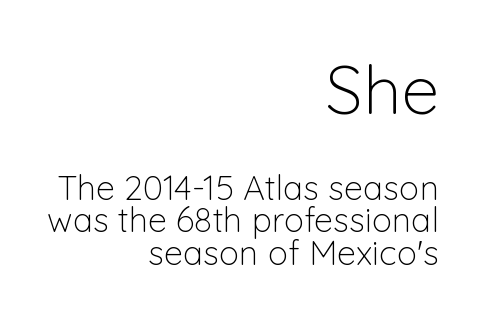
{"serif": "no", "italic": "no", "bold": "no", "weight": "light", "width": "normal", "stroke_contrast": "low", "x_height": "medium", "monospaced": "no", "underline": "no", "align": "right", "line_spacing": "tight", "line_spacing_ratio": 0.96, "letter_spacing": "normal", "letter_spacing_em": 0.0, "larger_block": "first", "size_ratio": 2.0, "glyph_px": 68}
